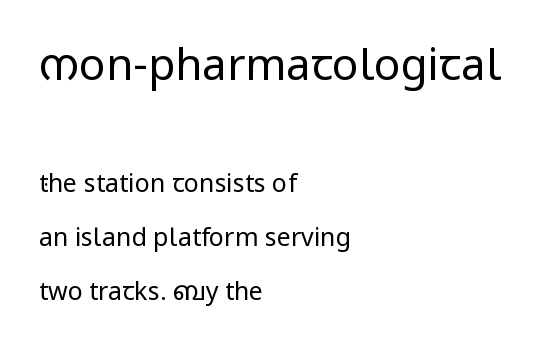
In terms of leading, this rendering errs on the spacious side. These two chunks differ in scale, with the top chunk taking the larger measure. Spacing verdict: proportional, widths tailored to each character. The string is rendered with underlining switched off. The glyphs in this specimen are sans serif. Between one letter and the next there's only the usual sliver of space.
